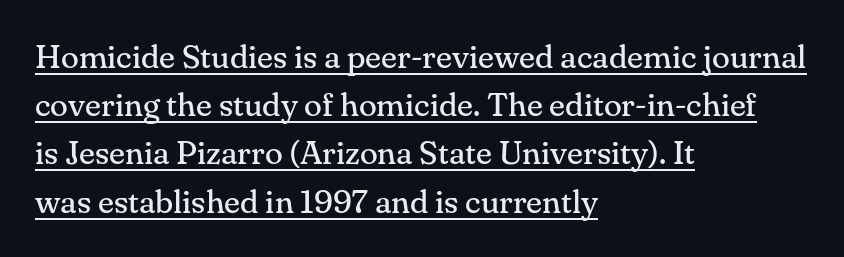
Q: Is the text bold? A: No.
Q: Is the text italic (slanted)? A: No, it is upright.
Q: Is the typeface a serif or a sans-serif typeface? A: Serif.
Q: Is the text underlined? A: Yes.
Q: How is the paragraph aligned? A: Left-aligned.
Q: Is the spacing between letters normal or unusually wide? A: Normal.
Q: Is the spacing between lines tight, normal or loose? A: Normal.
Q: Width (condensed, normal, or wide)? A: Normal.
Q: Stroke contrast? A: Medium.
Q: x-height? A: Small.
Q: Monospaced? A: No.
